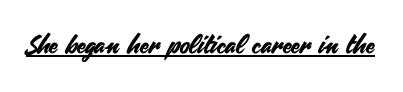
Q: Is the text italic (slanted)? A: Yes.
Q: Is the text underlined? A: Yes.
Q: Is the spacing between letters normal or unusually wide? A: Normal.
